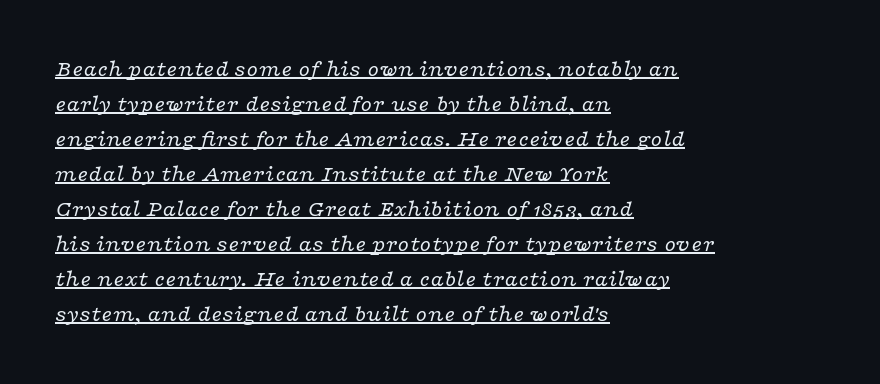
Q: Is the text bold? A: No.
Q: Is the text italic (slanted)? A: Yes, it leans right by about 16 degrees.
Q: Is the text underlined? A: Yes.
Q: How is the paragraph aligned? A: Left-aligned.
Q: Is the spacing between letters normal or unusually wide? A: Normal.
Q: Is the spacing between lines tight, normal or loose? A: Normal.
